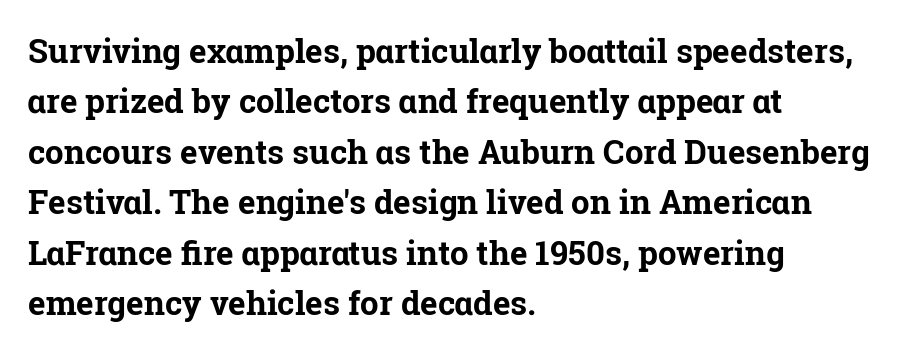
Beneath every word, the page is bare. Examine the stroke ends and you'll spot serifs. The rendering uses natural spacing where letterforms have individual widths. The tracking reads as untouched default to a designer's eye. Its strokes are broad and dark, the hallmark of bold type.
